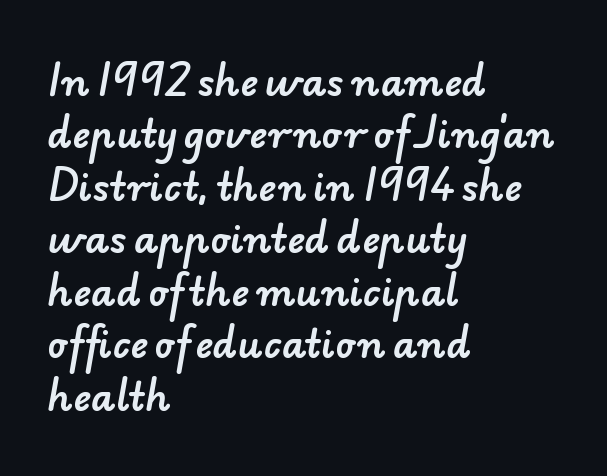
{"serif": "no", "width": "normal", "stroke_contrast": "low", "x_height": "small", "monospaced": "no", "underline": "no", "align": "left", "line_spacing": "normal", "line_spacing_ratio": 1.38, "letter_spacing": "normal", "letter_spacing_em": 0.0, "glyph_px": 38}
